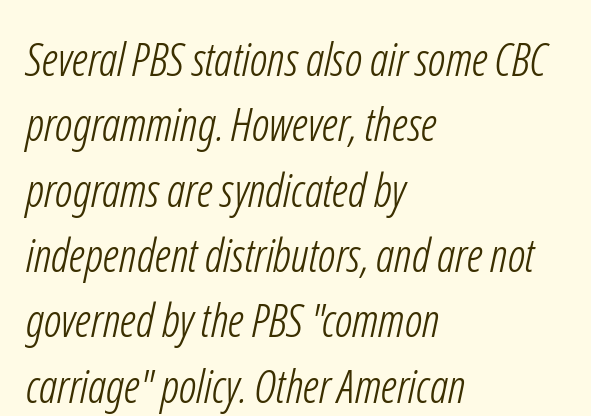
{"serif": "no", "bold": "no", "weight": "light", "width": "condensed", "stroke_contrast": "low", "x_height": "medium", "monospaced": "no", "underline": "no", "align": "left", "line_spacing": "normal", "line_spacing_ratio": 1.42, "letter_spacing": "normal", "letter_spacing_em": 0.0, "glyph_px": 46}
